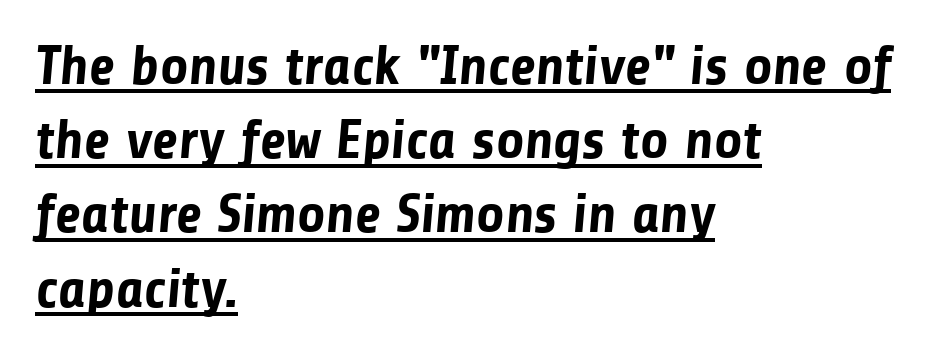
The image shows 55 px bold sans-serif type; set left-aligned, normal line spacing (1.35x), normal letter spacing, underlined; low stroke contrast and a medium x-height.
